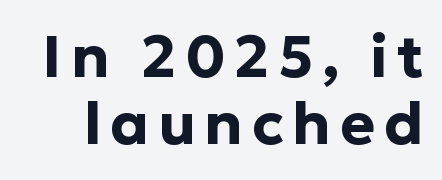
{"serif": "no", "italic": "no", "bold": "yes", "weight": "bold", "width": "normal", "stroke_contrast": "low", "x_height": "medium", "monospaced": "no", "underline": "no", "line_spacing": "tight", "line_spacing_ratio": 1.13, "glyph_px": 59}
